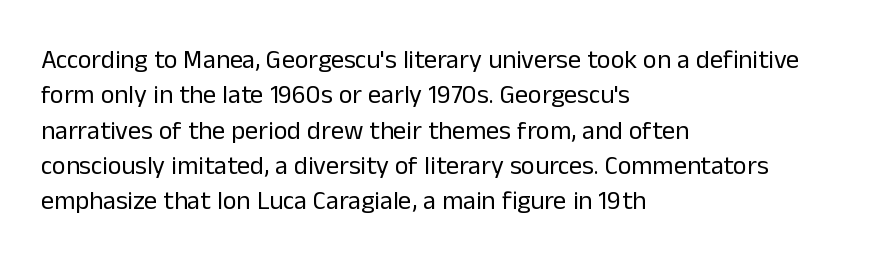
Vertically, the passage feels balanced, rows spaced as you'd expect. No italicization has been applied; the sample stays upright. A bare baseline throughout the passage. Think standard paragraph weight, or any step lighter than that.
